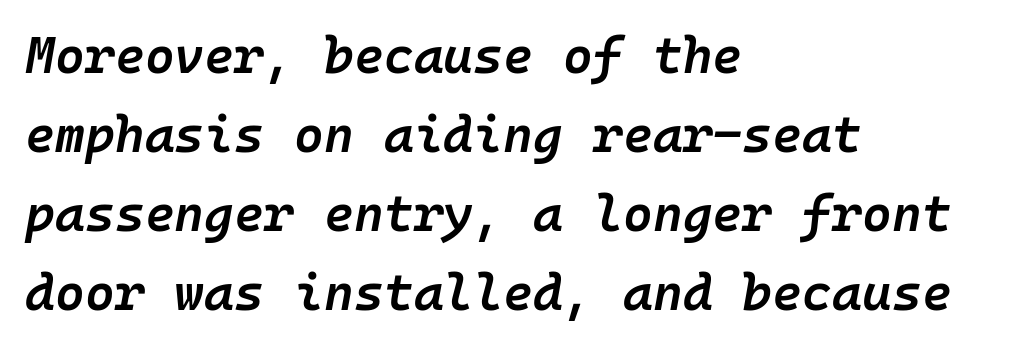
Q: Is the text bold? A: Semi-bold.
Q: Is the text italic (slanted)? A: Yes, it leans right by about 10 degrees.
Q: Is the text underlined? A: No.
Q: How is the paragraph aligned? A: Left-aligned.
Q: Is the spacing between letters normal or unusually wide? A: Normal.
Q: Is the spacing between lines tight, normal or loose? A: Normal.
Q: Width (condensed, normal, or wide)? A: Normal.
Q: Stroke contrast? A: Low.
Q: x-height? A: Medium.
Q: Monospaced? A: Yes.
